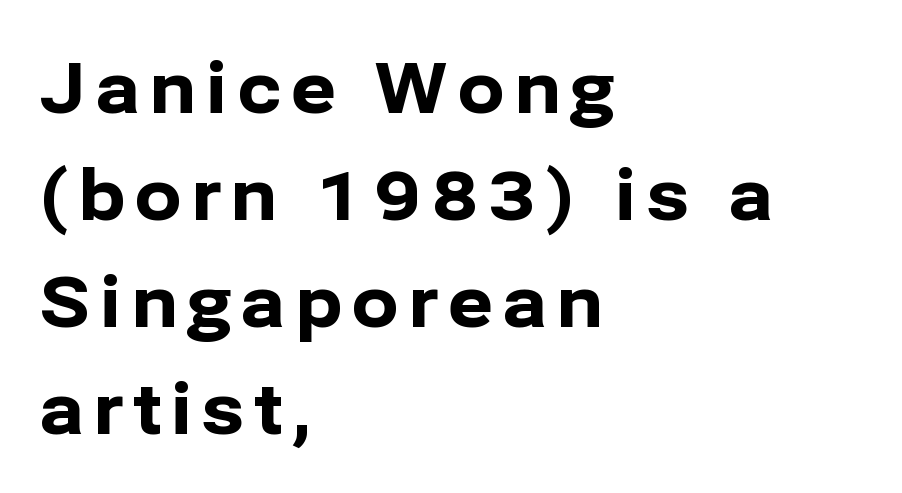
Q: Is the text bold? A: Yes.
Q: Is the text italic (slanted)? A: No, it is upright.
Q: Is the typeface a serif or a sans-serif typeface? A: Sans-serif.
Q: Is the text underlined? A: No.
Q: How is the paragraph aligned? A: Left-aligned.
Q: Is the spacing between lines tight, normal or loose? A: Normal.
Q: Width (condensed, normal, or wide)? A: Normal.
Q: Stroke contrast? A: Low.
Q: x-height? A: Medium.
Q: Monospaced? A: No.
